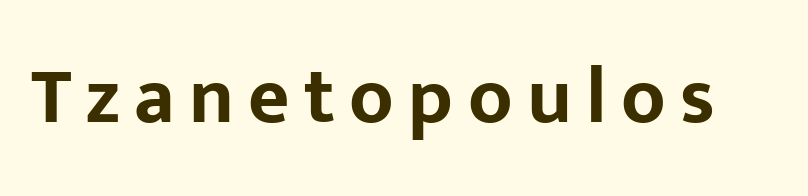
The characters display no serif detailing; their extremities are plain. The type sits square on the baseline with zero lean. The glyphs are unaccompanied by any horizontal stroke below them. Typesetter's note: full bold, strokes at maximum text heaviness. The letters advance in unequal steps, a hallmark of proportional type.
